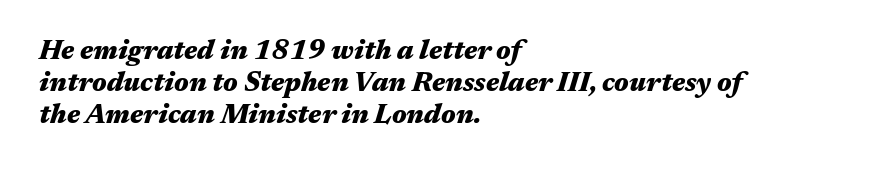
Q: Is the text bold? A: Yes.
Q: Is the text italic (slanted)? A: Yes, it leans right by about 17 degrees.
Q: Is the text underlined? A: No.
Q: How is the paragraph aligned? A: Left-aligned.
Q: Is the spacing between letters normal or unusually wide? A: Normal.
